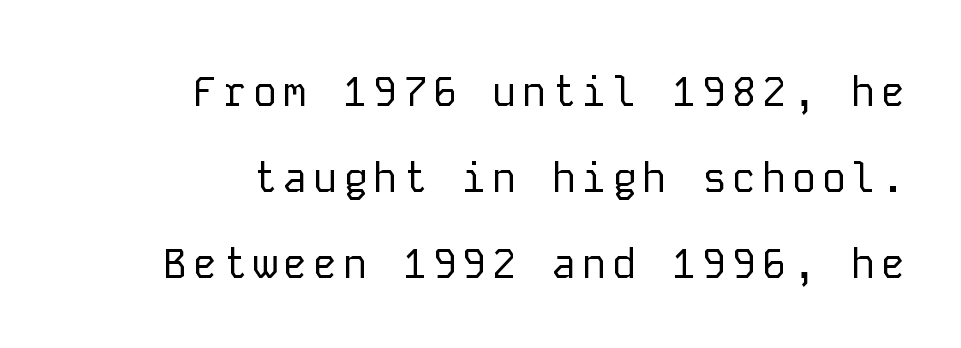
The image shows 41 px regular-weight sans-serif type, upright, monospaced; set right-aligned, loose line spacing (2.1x), not underlined; low stroke contrast and a medium x-height.
